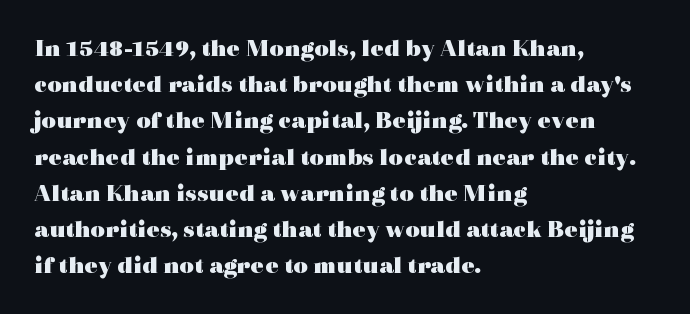
Q: Is the text bold? A: Yes.
Q: Is the text italic (slanted)? A: No, it is upright.
Q: Is the text underlined? A: No.
Q: How is the paragraph aligned? A: Left-aligned.
Q: Is the spacing between letters normal or unusually wide? A: Normal.
Q: Is the spacing between lines tight, normal or loose? A: Normal.
